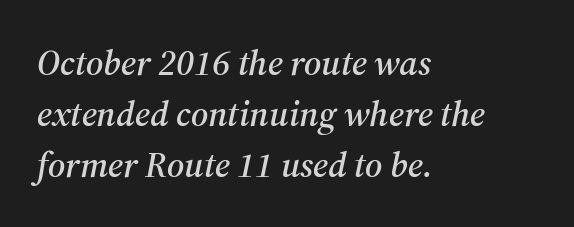
Q: Is the text italic (slanted)? A: Yes, it leans right by about 12 degrees.
Q: Is the typeface a serif or a sans-serif typeface? A: Serif.
Q: Is the text underlined? A: No.
Q: How is the paragraph aligned? A: Left-aligned.
Q: Is the spacing between letters normal or unusually wide? A: Normal.
Q: Is the spacing between lines tight, normal or loose? A: Normal.
Q: Width (condensed, normal, or wide)? A: Normal.
Q: Stroke contrast? A: Medium.
Q: x-height? A: Medium.
Q: Monospaced? A: No.
